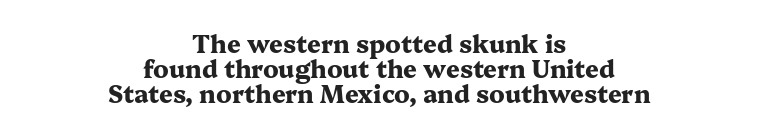
Honestly, the rows look squashed on top of each other. Descenders are the only things crossing below the line. Short and long lines alike share a common midpoint. No italicization has been applied; the sample stays upright.
